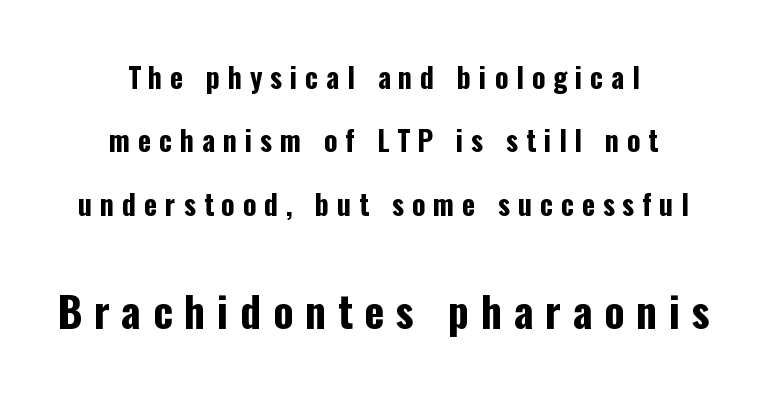
A centered setting, common on invitations and titles, is used for this passage. The glyphs are unaccompanied by any horizontal stroke below them. Is the letter spacing exaggerated? Yes — the characters are pushed far apart. The typography opts for an upright posture over an oblique one. Each letter keeps its own natural width here, so spacing adapts to shape. Line spacing here is loose.
